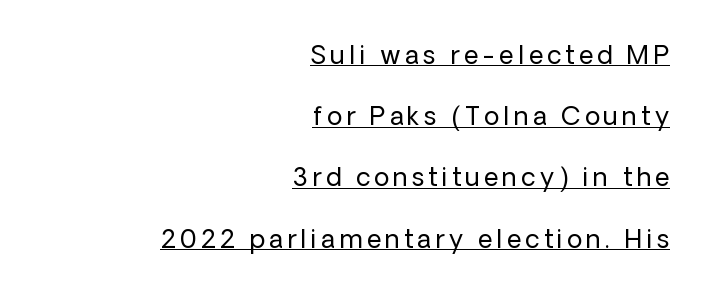
{"italic": "no", "bold": "no", "underline": "yes", "align": "right", "line_spacing": "loose", "line_spacing_ratio": 2.45, "glyph_px": 25}
